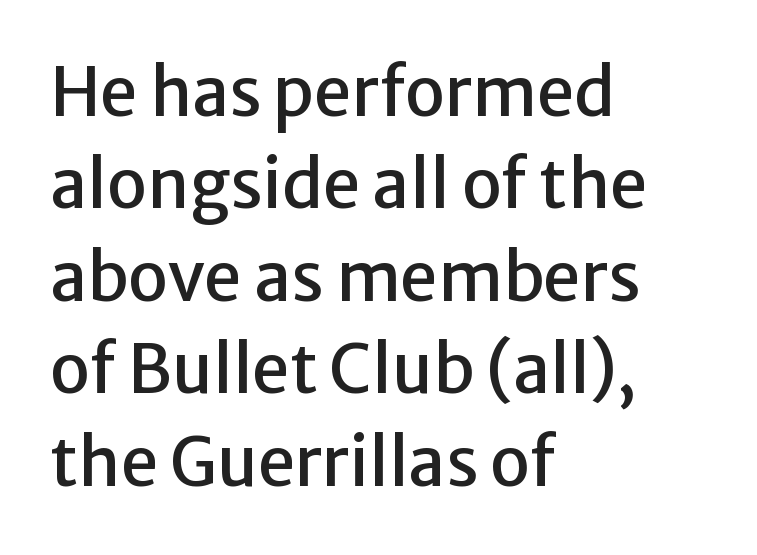
{"serif": "no", "italic": "no", "width": "normal", "stroke_contrast": "low", "x_height": "medium", "monospaced": "no", "underline": "no", "align": "left", "line_spacing": "normal", "line_spacing_ratio": 1.38, "letter_spacing": "normal", "letter_spacing_em": 0.0, "glyph_px": 67}
